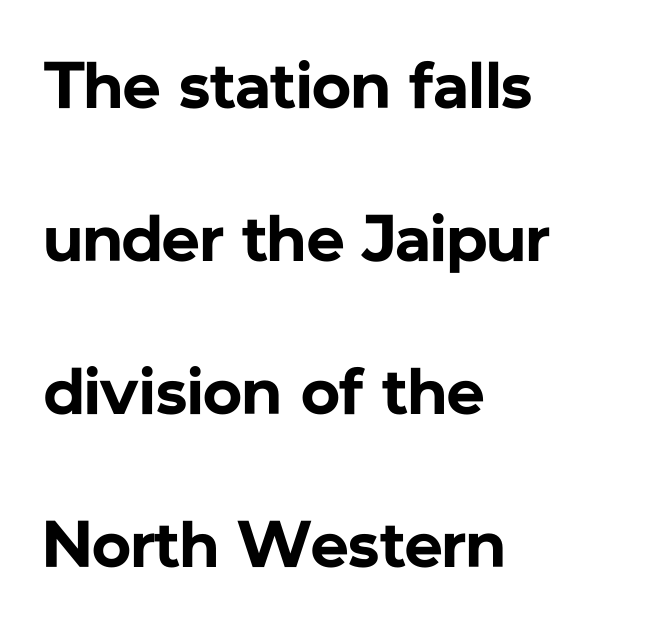
This rendering uses left alignment, leaving the right contour irregular. The specimen omits any rule beneath the text block's lines. This sample uses an upright cut, with every glyph sitting square on the baseline. One glance says open: line gaps are wider than usual. Inter-character spacing is left at the font's built-in metrics. Thick stems and heavy bowls — unmistakably bold.
